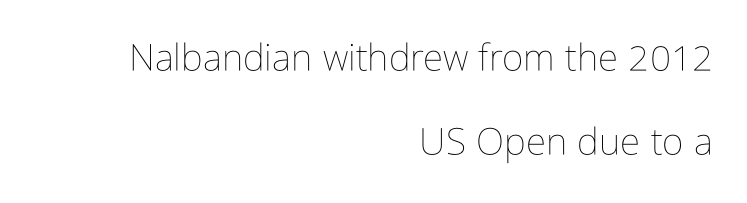
Q: Is the text bold? A: No.
Q: Is the text italic (slanted)? A: No, it is upright.
Q: Is the text underlined? A: No.
Q: How is the paragraph aligned? A: Right-aligned.
Q: Is the spacing between letters normal or unusually wide? A: Normal.
Q: Is the spacing between lines tight, normal or loose? A: Loose.
Q: Width (condensed, normal, or wide)? A: Condensed.
Q: Stroke contrast? A: Low.
Q: x-height? A: Medium.
Q: Monospaced? A: No.
